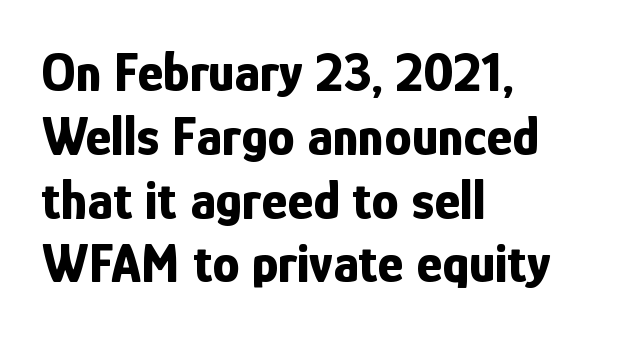
{"serif": "no", "italic": "no", "bold": "yes", "weight": "bold", "width": "condensed", "stroke_contrast": "low", "x_height": "medium", "monospaced": "no", "underline": "no", "align": "left", "line_spacing_ratio": 1.16, "letter_spacing": "normal", "letter_spacing_em": 0.0, "glyph_px": 55}
